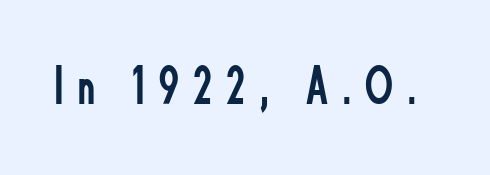
Q: Is the text bold? A: No.
Q: Is the text italic (slanted)? A: No, it is upright.
Q: Is the typeface a serif or a sans-serif typeface? A: Sans-serif.
Q: Is the text underlined? A: No.
Q: Is the spacing between letters normal or unusually wide? A: Unusually wide.
Q: Width (condensed, normal, or wide)? A: Condensed.
Q: Stroke contrast? A: Low.
Q: x-height? A: Small.
Q: Monospaced? A: No.
